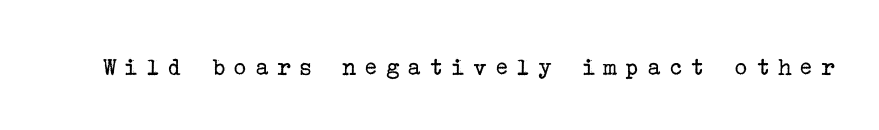
Q: Is the text bold? A: No.
Q: Is the text italic (slanted)? A: No, it is upright.
Q: Is the text underlined? A: No.
Q: Is the spacing between letters normal or unusually wide? A: Unusually wide.
